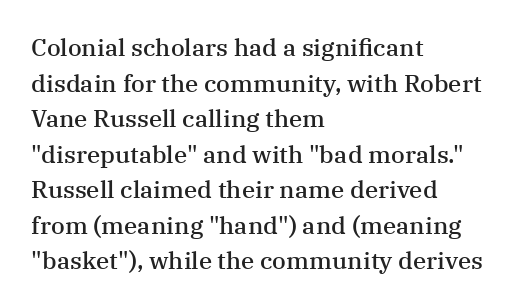
The image shows 24 px text type, upright; set left-aligned, normal line spacing (1.48x), normal letter spacing, not underlined.
